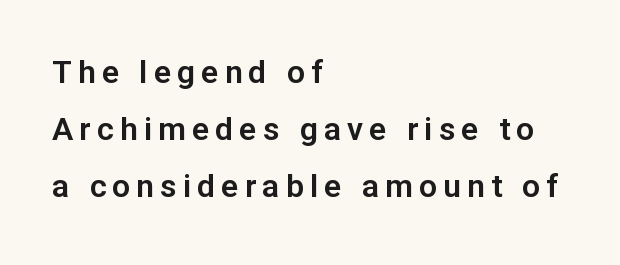
Q: Is the text italic (slanted)? A: No, it is upright.
Q: Is the typeface a serif or a sans-serif typeface? A: Sans-serif.
Q: Is the text underlined? A: No.
Q: How is the paragraph aligned? A: Left-aligned.
Q: Width (condensed, normal, or wide)? A: Normal.
Q: Stroke contrast? A: Low.
Q: x-height? A: Medium.
Q: Monospaced? A: No.
